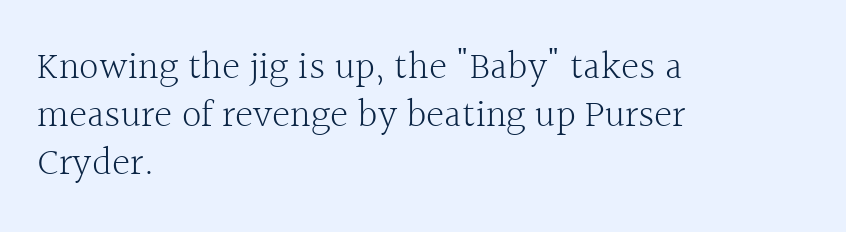
The image shows 39 px light serif type, upright; set left-aligned, line spacing 1.23x, normal letter spacing, not underlined; a medium x-height.
